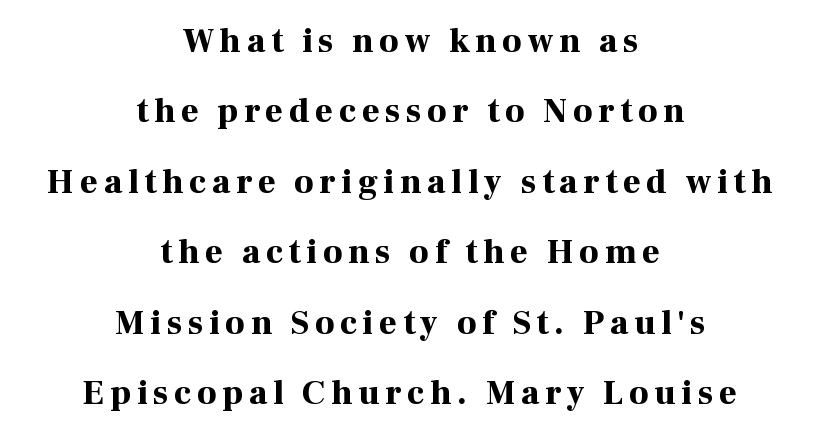
Look at the stroke-to-counter ratio: heavy, a bold. Horizontal bands of white between lines are thick stripes. Caption: multi-line text, centered on the measure. A roman cut, with each character standing at attention.
